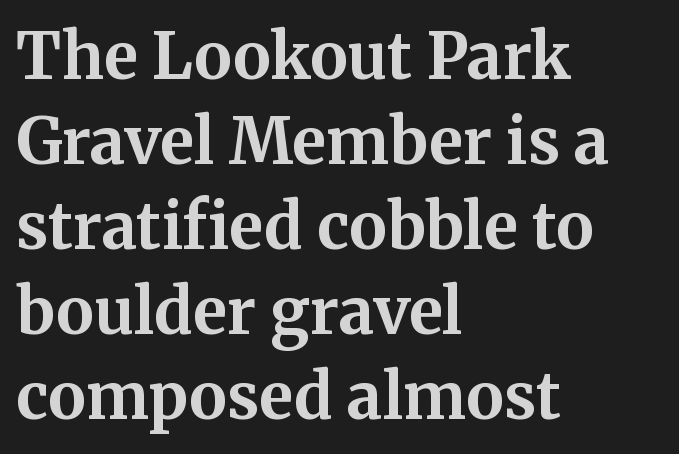
The image shows 64 px bold serif type, upright; set left-aligned, normal line spacing (1.33x), normal letter spacing, not underlined; medium stroke contrast and a medium x-height.
